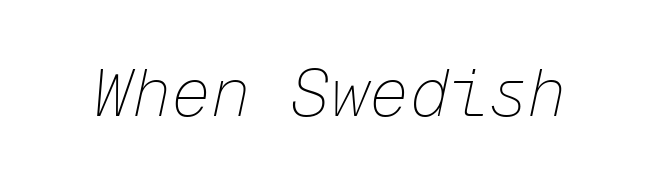
{"italic": "yes", "lean": "right", "slant_degrees": 12, "bold": "no", "weight": "thin", "width": "normal", "stroke_contrast": "low", "x_height": "medium", "monospaced": "yes", "underline": "no", "letter_spacing": "normal", "letter_spacing_em": 0.0, "glyph_px": 66}
